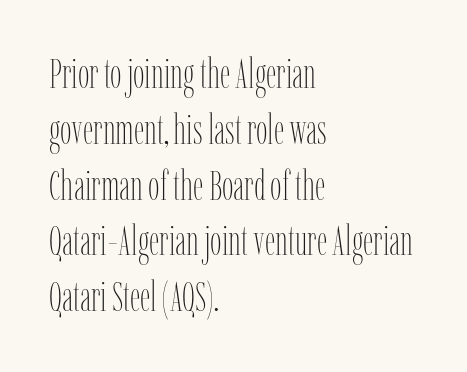
The image shows 41 px thin, condensed type, upright; set left-aligned, normal line spacing (1.36x), normal letter spacing, not underlined; low stroke contrast and a medium x-height.
